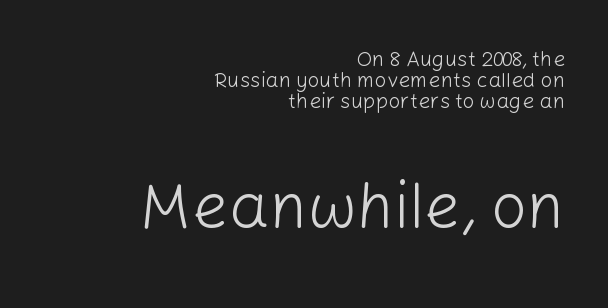
The image shows 64 px light sans-serif type, upright; set right-aligned, tight line spacing (1.01x), normal letter spacing, not underlined; the second (bottom) block is 3.05x larger; low stroke contrast and a medium x-height.
